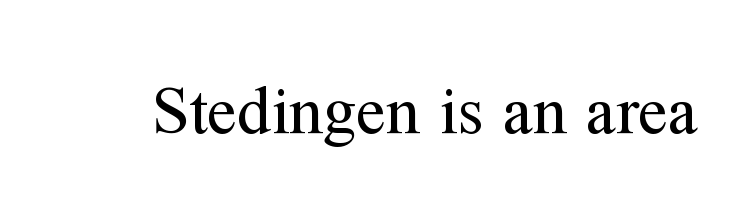
{"serif": "yes", "italic": "no", "bold": "no", "weight": "regular", "width": "normal", "stroke_contrast": "medium", "x_height": "medium", "monospaced": "no", "underline": "no", "letter_spacing": "normal", "letter_spacing_em": 0.0, "glyph_px": 67}
